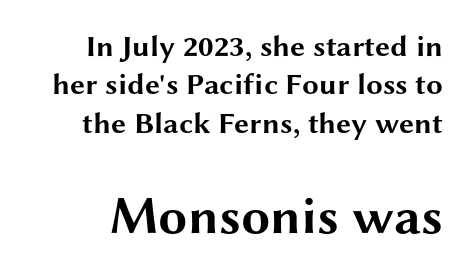
This sample uses plain, unmodified letter spacing. These lines are rendered in a variable-pitch font. Look at the bottom of the vertical strokes: they stop flat, with no serifs. The following chunk of copy outweighs the initial chunk in type size. Does the leading feel generous? No, just average. Every stem runs plumb, perpendicular to the baseline.
